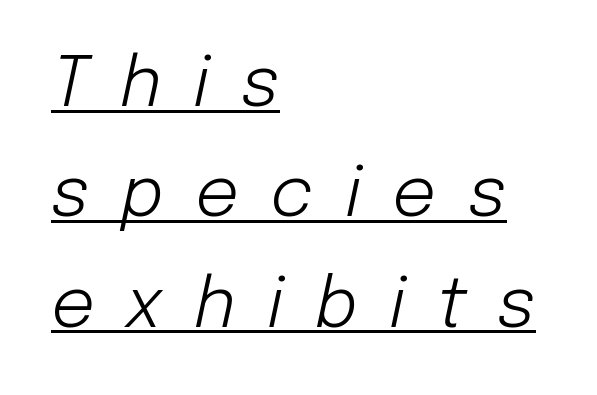
The image shows 69 px light type, italic (leaning right); set left-aligned, normal line spacing (1.6x), unusually wide letter spacing (+0.45 em), underlined; low stroke contrast and a medium x-height.
